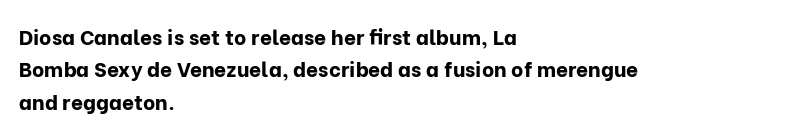
Unlike italic type, these characters show no tilt at all. Line starts are locked; line ends wander. Characters follow at the spacing the type designer built in. On the weight axis this lands at bold, roughly 700. The passage shown is not underscored anywhere.
